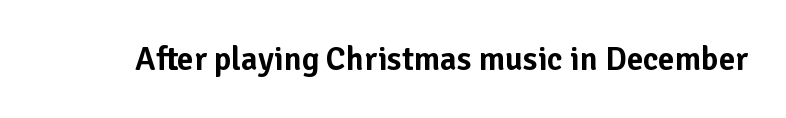
The image shows 33 px sans-serif type, upright; set normal letter spacing, not underlined; low stroke contrast and a medium x-height.
